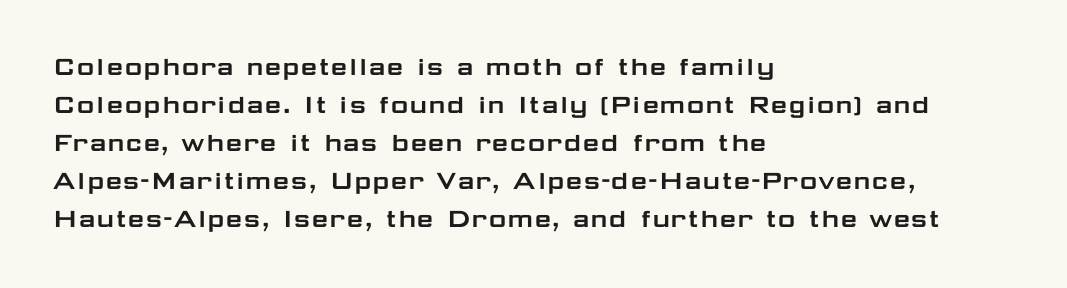
The specimen omits any rule beneath the text block's lines. A sans-serif font was chosen for this passage. There is no visible air inserted between adjacent glyphs. Leading: standard. These lines were composed using upright roman letters.
